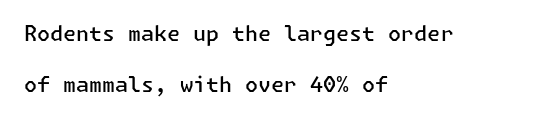
The image shows 21 px text type, upright; set left-aligned, loose line spacing (2.43x), normal letter spacing, not underlined.
